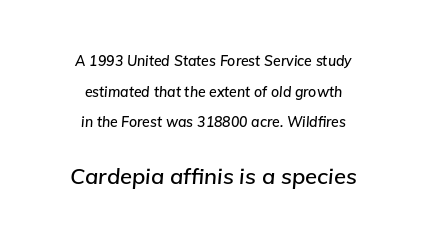
Students, note that the glyphs here touch the page at normal intervals. The face used here appears at its bigger size in the lower chunk. These lines were composed using italics. Which margin do the lines hug? Neither — every line sits in the middle. Successive baselines arrive slowly, with a big drop between each. Nobody drew a line under any word here.
